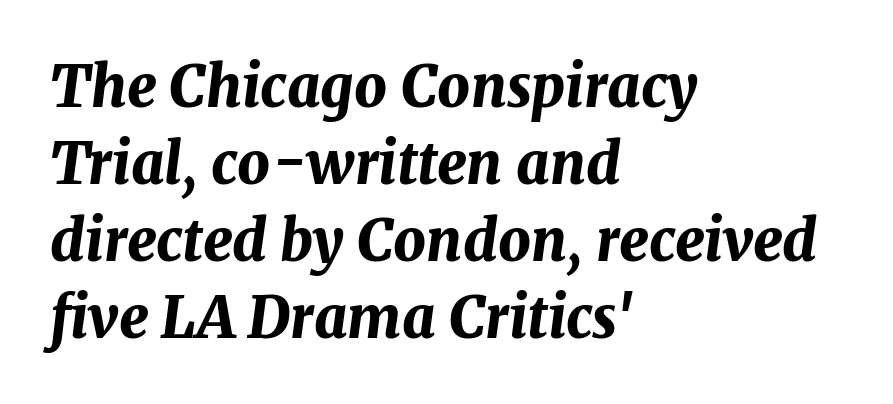
The image shows 57 px bold type, italic (leaning right); set left-aligned, normal line spacing (1.35x), normal letter spacing, not underlined; medium stroke contrast and a medium x-height.
